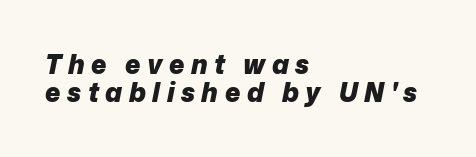
The image shows 26 px bold type, italic (leaning right); set left-aligned, tight line spacing (1.09x), unusually wide letter spacing (+0.25 em), not underlined.
